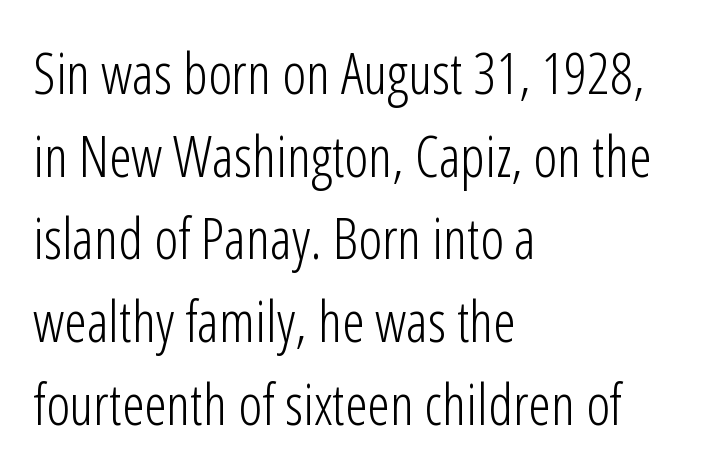
Q: Is the text bold? A: No.
Q: Is the text italic (slanted)? A: No, it is upright.
Q: Is the typeface a serif or a sans-serif typeface? A: Sans-serif.
Q: Is the text underlined? A: No.
Q: How is the paragraph aligned? A: Left-aligned.
Q: Is the spacing between letters normal or unusually wide? A: Normal.
Q: Is the spacing between lines tight, normal or loose? A: Normal.
Q: Width (condensed, normal, or wide)? A: Condensed.
Q: Stroke contrast? A: Low.
Q: x-height? A: Medium.
Q: Monospaced? A: No.
